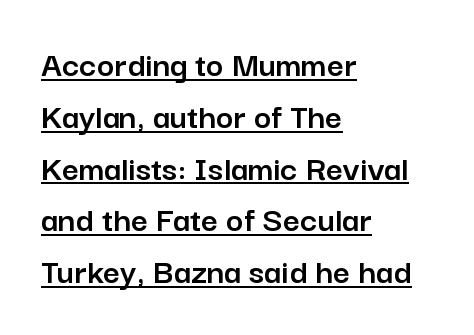
Q: Is the text italic (slanted)? A: No, it is upright.
Q: Is the typeface a serif or a sans-serif typeface? A: Sans-serif.
Q: Is the text underlined? A: Yes.
Q: How is the paragraph aligned? A: Left-aligned.
Q: Is the spacing between letters normal or unusually wide? A: Normal.
Q: Is the spacing between lines tight, normal or loose? A: Normal.
Q: Width (condensed, normal, or wide)? A: Normal.
Q: Stroke contrast? A: Low.
Q: x-height? A: Medium.
Q: Monospaced? A: No.
